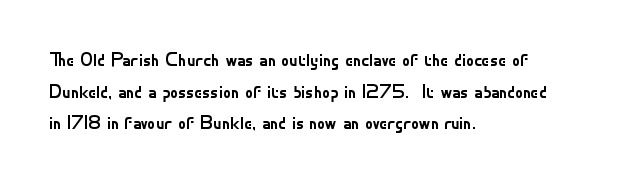
Teacher's note: observe the even left margin — that is flush-left alignment. The passage shown is not underscored anywhere. The rendering uses a moderate line-height, typical for paragraphs. Ascenders rise straight up at ninety degrees. Nobody touched the tracking dial on this one.
